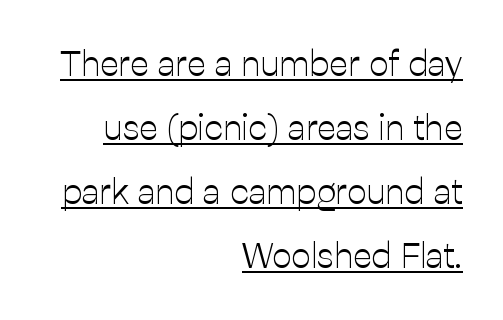
Underlined type. This sample is right-justified, so line beginnings fall wherever the words allow. Notice how the stems are strictly vertical — no italics here. This reads as an unemphasized weight, regular at the heaviest.
